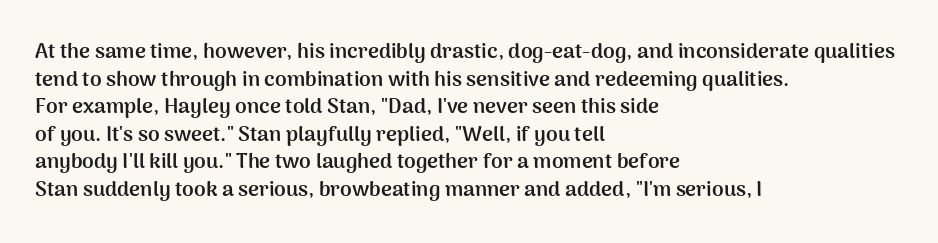
The image shows 21 px bold type, upright; set left-aligned, normal line spacing (1.31x), normal letter spacing, not underlined.
